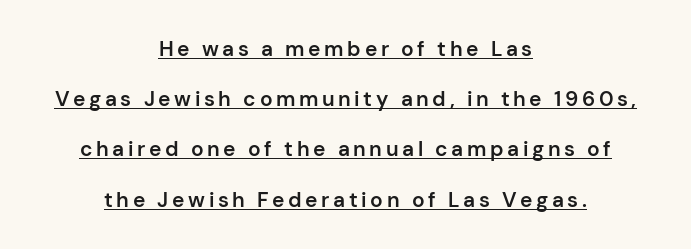
{"italic": "no", "bold": "semi", "underline": "yes", "align": "center", "line_spacing": "loose", "line_spacing_ratio": 2.39, "glyph_px": 21}
